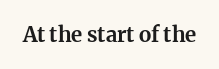
The letterforms sit shoulder to shoulder at normal distance. These lines were composed using upright roman letters. Check the space under the baseline: it is left empty. The sample has been set heavy, in full bold.
